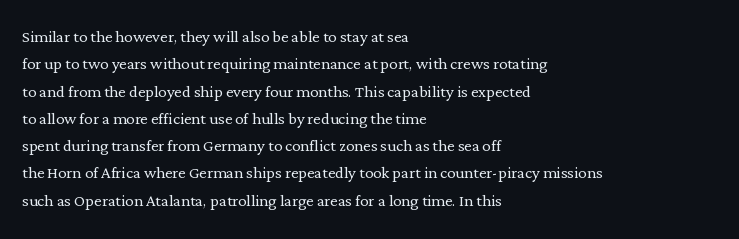
The image shows 21 px text type, upright; set left-aligned, normal line spacing (1.3x), normal letter spacing, not underlined.
